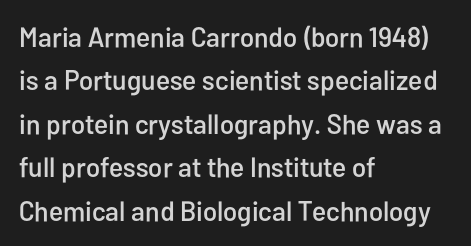
{"serif": "no", "italic": "no", "width": "condensed", "stroke_contrast": "low", "x_height": "medium", "monospaced": "no", "underline": "no", "align": "left", "line_spacing": "normal", "line_spacing_ratio": 1.55, "letter_spacing": "normal", "letter_spacing_em": 0.0, "glyph_px": 28}
